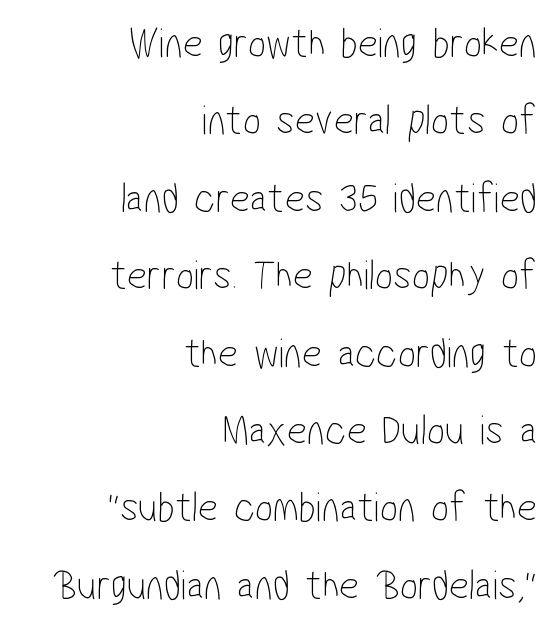
Q: Is the text bold? A: No.
Q: Is the typeface a serif or a sans-serif typeface? A: Sans-serif.
Q: Is the text underlined? A: No.
Q: How is the paragraph aligned? A: Right-aligned.
Q: Is the spacing between letters normal or unusually wide? A: Normal.
Q: Width (condensed, normal, or wide)? A: Condensed.
Q: Stroke contrast? A: Low.
Q: x-height? A: Medium.
Q: Monospaced? A: No.
